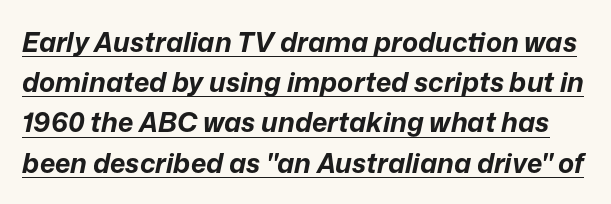
The image shows 27 px bold type, italic (leaning right); set normal line spacing (1.49x), normal letter spacing, underlined.
